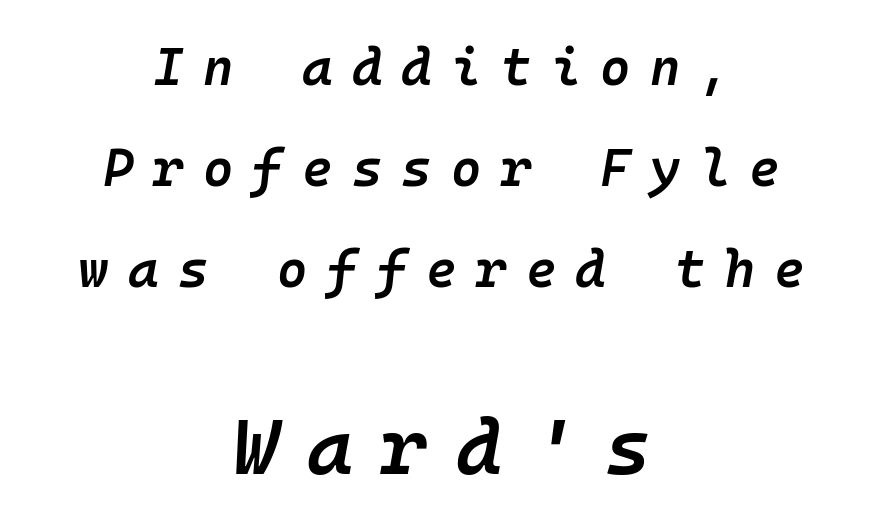
Q: Is the text bold? A: Semi-bold.
Q: Is the text italic (slanted)? A: Yes, it leans right by about 10 degrees.
Q: Is the text underlined? A: No.
Q: How is the paragraph aligned? A: Centered.
Q: Is the spacing between letters normal or unusually wide? A: Unusually wide.
Q: Is the spacing between lines tight, normal or loose? A: Loose.
Q: Which block of text is set in a larger size, the first (top) or the second (bottom)? A: The second (bottom) one.
Q: Width (condensed, normal, or wide)? A: Normal.
Q: Stroke contrast? A: Low.
Q: x-height? A: Medium.
Q: Monospaced? A: Yes.
